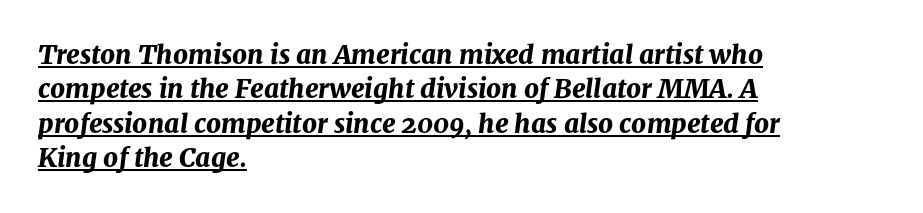
{"italic": "yes", "lean": "right", "slant_degrees": 8, "bold": "yes", "underline": "yes", "align": "left", "line_spacing": "normal", "line_spacing_ratio": 1.32, "letter_spacing": "normal", "letter_spacing_em": 0.0, "glyph_px": 26}
